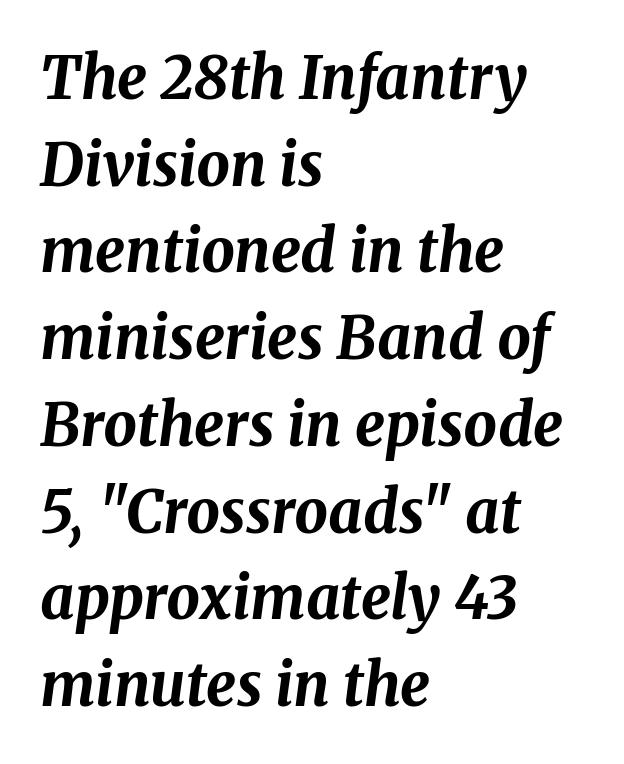
The passage is arranged the way most books set body copy — flush left. The string is rendered with underlining switched off. You can tell it's italic because the verticals aren't actually vertical. You could not count columns in this text — the font is proportionally spaced. Nothing unusual about the tracking: characters are spaced as the font intends.
